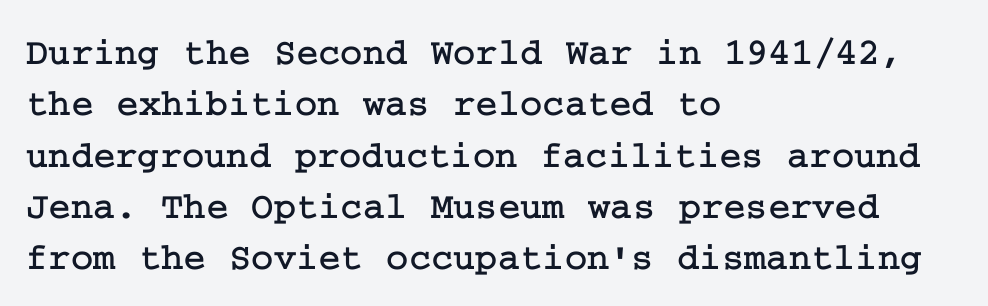
{"serif": "yes", "italic": "no", "width": "normal", "stroke_contrast": "low", "x_height": "medium", "underline": "no", "align": "left", "line_spacing": "normal", "line_spacing_ratio": 1.35, "letter_spacing": "normal", "letter_spacing_em": 0.0, "glyph_px": 38}
